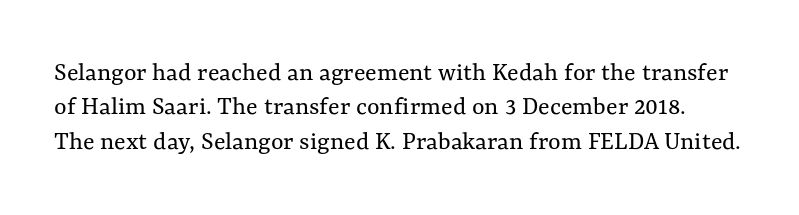
The image shows 27 px text type, upright; set normal line spacing (1.27x), normal letter spacing, not underlined.
